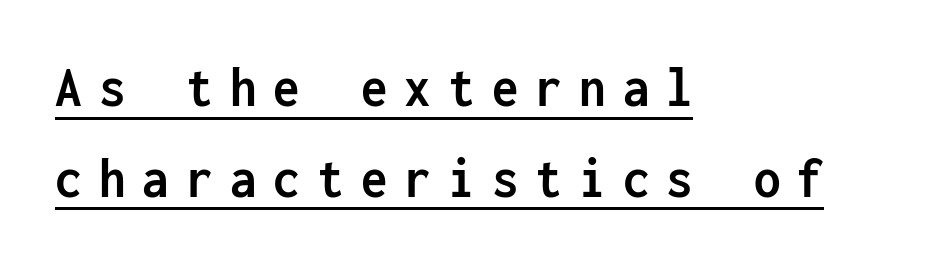
The image shows 59 px semibold, condensed sans-serif type, upright, monospaced; set left-aligned, normal line spacing (1.54x), unusually wide letter spacing (+0.29 em), underlined; low stroke contrast and a medium x-height.
